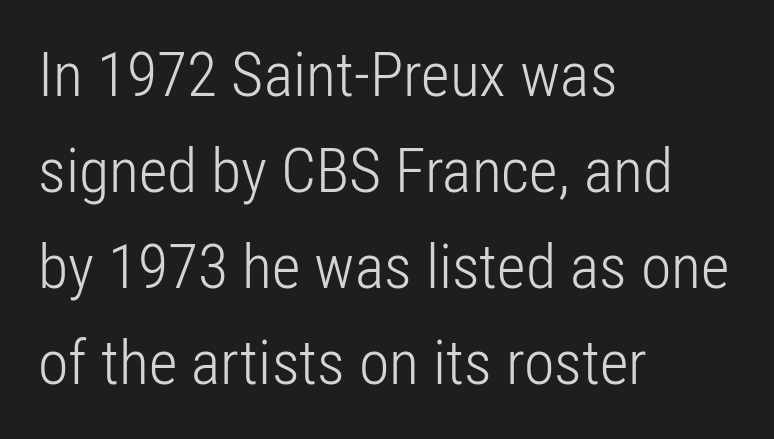
Q: Is the text bold? A: No.
Q: Is the text italic (slanted)? A: No, it is upright.
Q: Is the typeface a serif or a sans-serif typeface? A: Sans-serif.
Q: Is the text underlined? A: No.
Q: How is the paragraph aligned? A: Left-aligned.
Q: Is the spacing between letters normal or unusually wide? A: Normal.
Q: Is the spacing between lines tight, normal or loose? A: Normal.
Q: Width (condensed, normal, or wide)? A: Condensed.
Q: Stroke contrast? A: Low.
Q: x-height? A: Medium.
Q: Monospaced? A: No.
